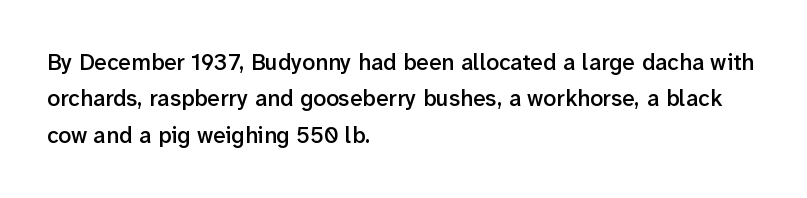
The image shows 23 px text type, upright; set left-aligned, normal line spacing (1.58x), normal letter spacing, not underlined.
